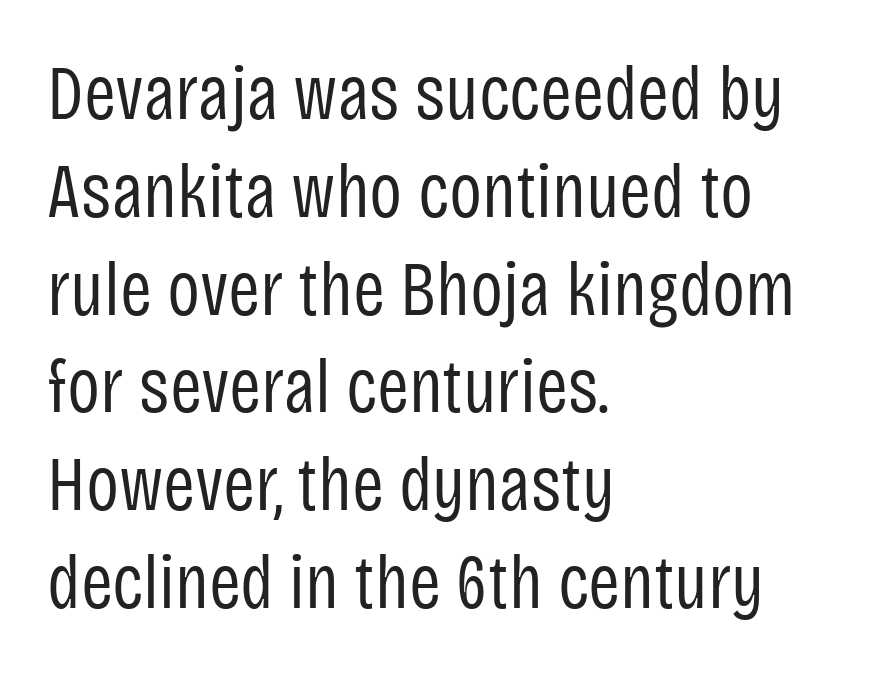
{"serif": "no", "italic": "no", "bold": "no", "weight": "regular", "width": "condensed", "stroke_contrast": "low", "x_height": "large", "monospaced": "no", "underline": "no", "align": "left", "line_spacing": "normal", "line_spacing_ratio": 1.27, "letter_spacing": "normal", "letter_spacing_em": 0.0, "glyph_px": 77}
